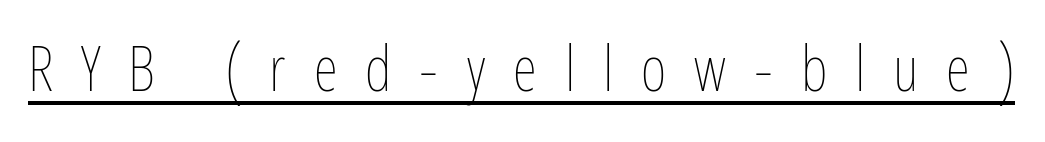
The type is letterspaced generously, with wide tracking. Emphasis is given by a line drawn under the lettering. This sample has the flowing, uneven cadence of proportional lettering. The lettering stays uniformly vertical, giving the passage a roman look. This reads as an unemphasized weight, regular at the heaviest.
